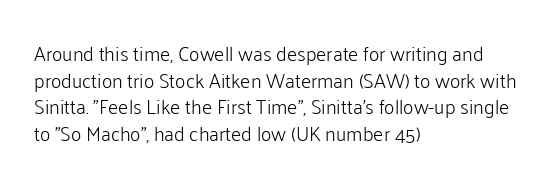
Q: Is the text bold? A: No.
Q: Is the text italic (slanted)? A: No, it is upright.
Q: Is the text underlined? A: No.
Q: How is the paragraph aligned? A: Left-aligned.
Q: Is the spacing between letters normal or unusually wide? A: Normal.
Q: Is the spacing between lines tight, normal or loose? A: Normal.
